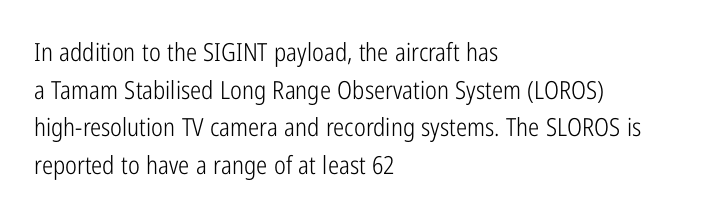
The face used here is rendered with its standard letterfit. Just letters on the line, the space beneath them empty. Caption: face not bold, strokes unweighted. Line spacing here is normal.
